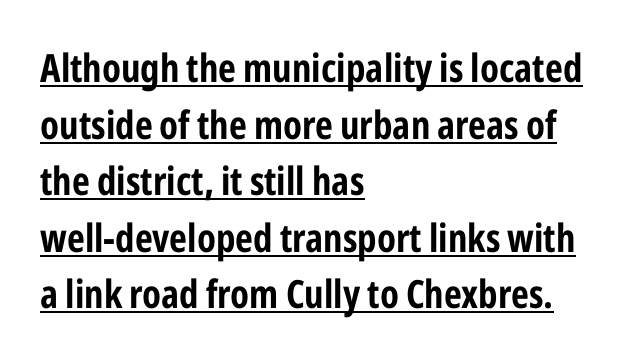
Q: Is the text bold? A: Yes.
Q: Is the text italic (slanted)? A: No, it is upright.
Q: Is the typeface a serif or a sans-serif typeface? A: Sans-serif.
Q: Is the text underlined? A: Yes.
Q: How is the paragraph aligned? A: Left-aligned.
Q: Is the spacing between letters normal or unusually wide? A: Normal.
Q: Is the spacing between lines tight, normal or loose? A: Normal.
Q: Width (condensed, normal, or wide)? A: Condensed.
Q: Stroke contrast? A: Low.
Q: x-height? A: Medium.
Q: Monospaced? A: No.
